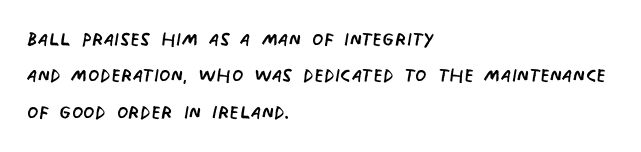
The image shows 26 px text type; set left-aligned, normal line spacing (1.4x), normal letter spacing, not underlined.
